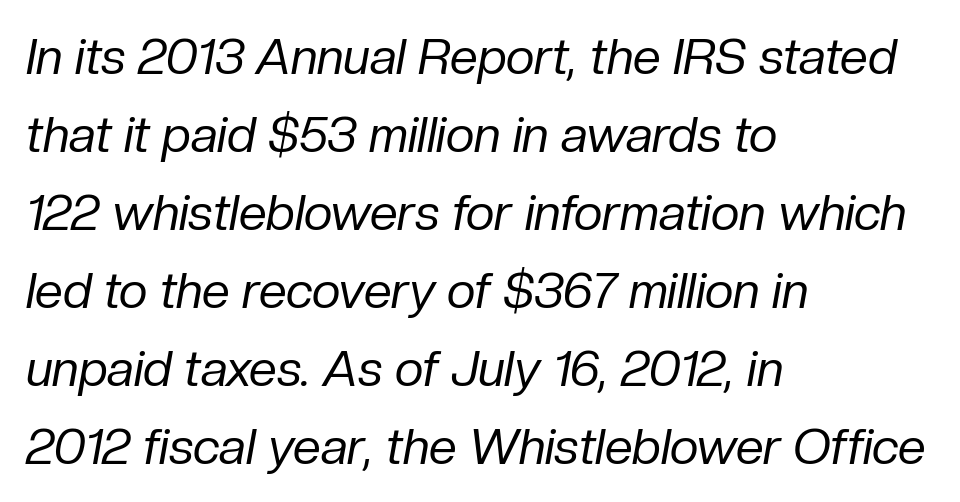
{"italic": "yes", "lean": "right", "slant_degrees": 10, "bold": "no", "weight": "regular", "width": "normal", "stroke_contrast": "low", "x_height": "medium", "monospaced": "no", "underline": "no", "align": "left", "line_spacing": "normal", "line_spacing_ratio": 1.56, "letter_spacing": "normal", "letter_spacing_em": 0.0, "glyph_px": 50}
